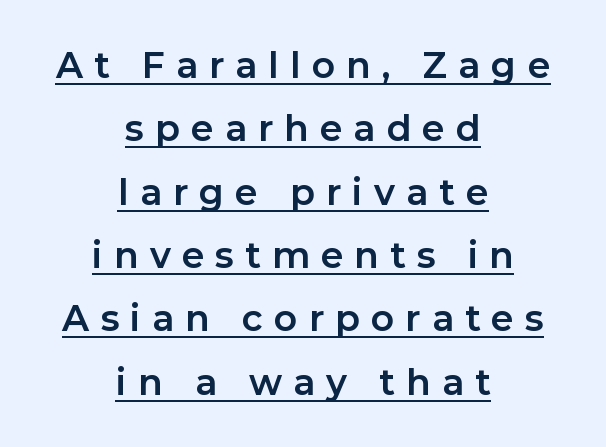
Ordinary non-slanted type is in use. Is the block centered? Yes — each line is placed symmetrically about the middle. Stroke terminals: plain, sans-serif. These words are printed bold, with thick strokes throughout. Spacing between characters has been opened up far beyond the box default.
